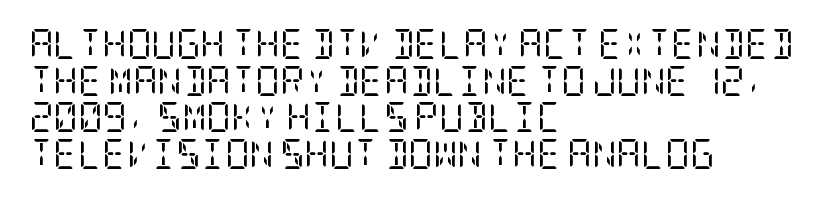
Q: Is the text bold? A: No.
Q: Is the text italic (slanted)? A: No, it is upright.
Q: Is the typeface a serif or a sans-serif typeface? A: Serif.
Q: Is the text underlined? A: No.
Q: How is the paragraph aligned? A: Left-aligned.
Q: Is the spacing between letters normal or unusually wide? A: Normal.
Q: Width (condensed, normal, or wide)? A: Condensed.
Q: Stroke contrast? A: Low.
Q: x-height? A: Large.
